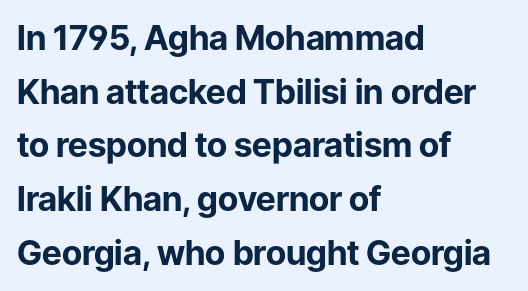
{"serif": "no", "italic": "no", "bold": "yes", "weight": "bold", "width": "normal", "stroke_contrast": "low", "x_height": "medium", "monospaced": "no", "underline": "no", "align": "left", "line_spacing": "normal", "line_spacing_ratio": 1.58, "letter_spacing": "normal", "letter_spacing_em": 0.0, "glyph_px": 34}
